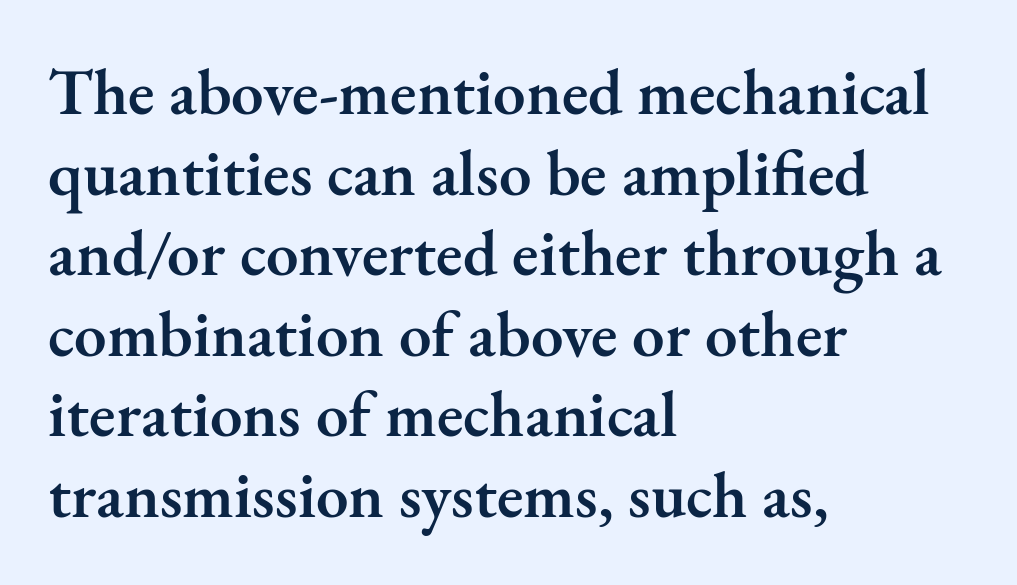
Q: Is the text bold? A: Semi-bold.
Q: Is the text italic (slanted)? A: No, it is upright.
Q: Is the typeface a serif or a sans-serif typeface? A: Serif.
Q: Is the text underlined? A: No.
Q: How is the paragraph aligned? A: Left-aligned.
Q: Is the spacing between letters normal or unusually wide? A: Normal.
Q: Width (condensed, normal, or wide)? A: Normal.
Q: Stroke contrast? A: Medium.
Q: x-height? A: Small.
Q: Monospaced? A: No.
